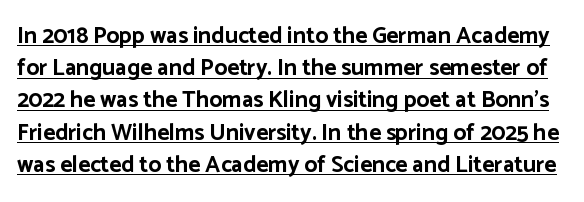
Q: Is the text bold? A: Yes.
Q: Is the text italic (slanted)? A: No, it is upright.
Q: Is the text underlined? A: Yes.
Q: Is the spacing between letters normal or unusually wide? A: Normal.
Q: Is the spacing between lines tight, normal or loose? A: Normal.
